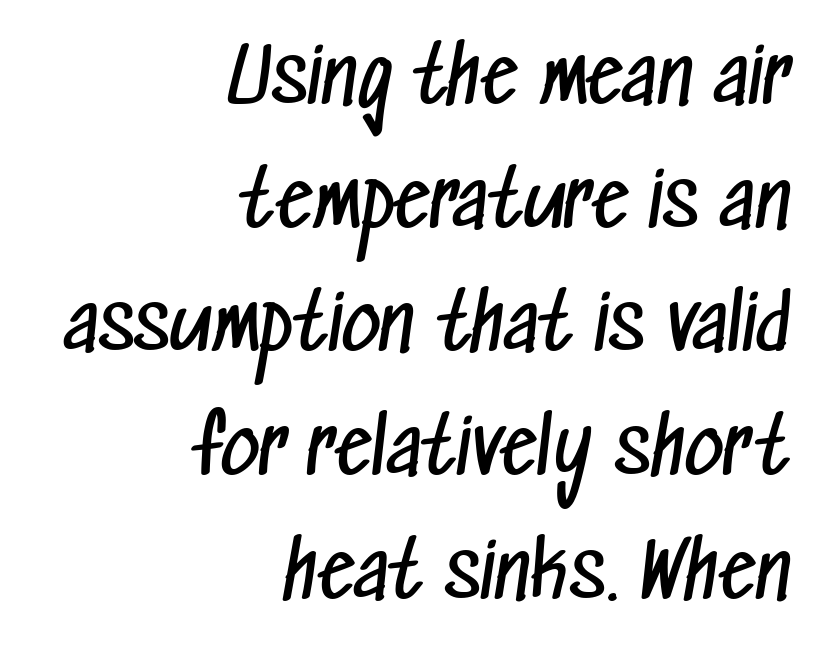
{"serif": "no", "bold": "no", "weight": "regular", "width": "condensed", "stroke_contrast": "low", "x_height": "medium", "monospaced": "no", "underline": "no", "align": "right", "line_spacing": "normal", "line_spacing_ratio": 1.65, "letter_spacing": "normal", "letter_spacing_em": 0.0, "glyph_px": 75}
